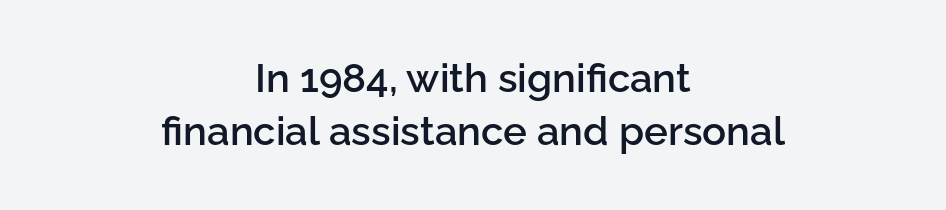
The lettering holds an erect, upright posture throughout. Think of a printed novel: that variable character pitch is what you see here. The compositor balanced each line on the midline. The space beneath each line is pristine and unruled.
